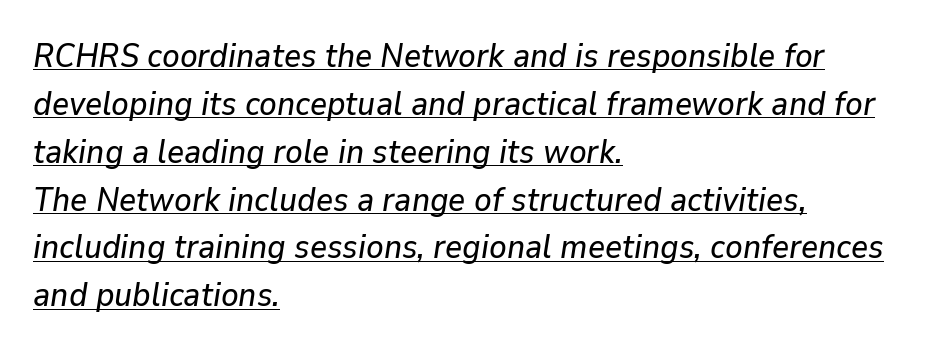
{"italic": "yes", "lean": "right", "slant_degrees": 9, "width": "normal", "stroke_contrast": "low", "x_height": "medium", "monospaced": "no", "underline": "yes", "align": "left", "line_spacing": "normal", "line_spacing_ratio": 1.45, "letter_spacing": "normal", "letter_spacing_em": 0.0, "glyph_px": 33}
